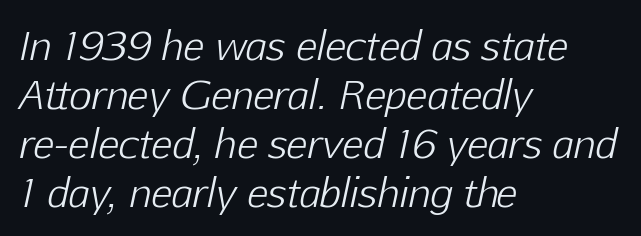
{"italic": "yes", "lean": "right", "slant_degrees": 12, "bold": "no", "weight": "light", "width": "normal", "stroke_contrast": "low", "x_height": "medium", "monospaced": "no", "underline": "no", "align": "left", "line_spacing": "normal", "line_spacing_ratio": 1.26, "letter_spacing": "normal", "letter_spacing_em": 0.0, "glyph_px": 39}
